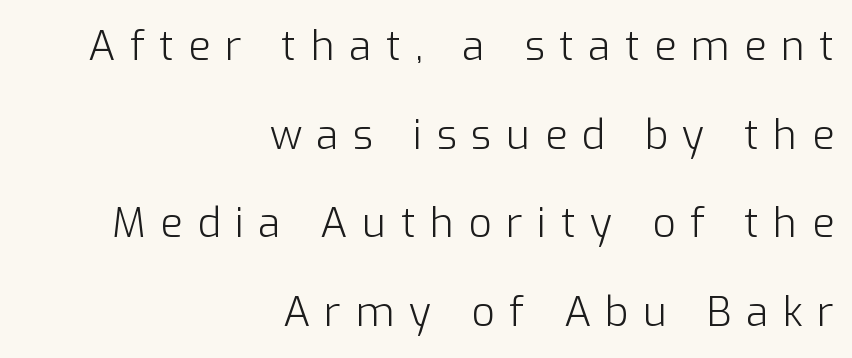
{"serif": "no", "italic": "no", "bold": "no", "weight": "light", "width": "normal", "stroke_contrast": "low", "x_height": "medium", "monospaced": "no", "underline": "no", "align": "right", "line_spacing": "loose", "line_spacing_ratio": 2.16, "letter_spacing": "wide", "letter_spacing_em": 0.35, "glyph_px": 41}
